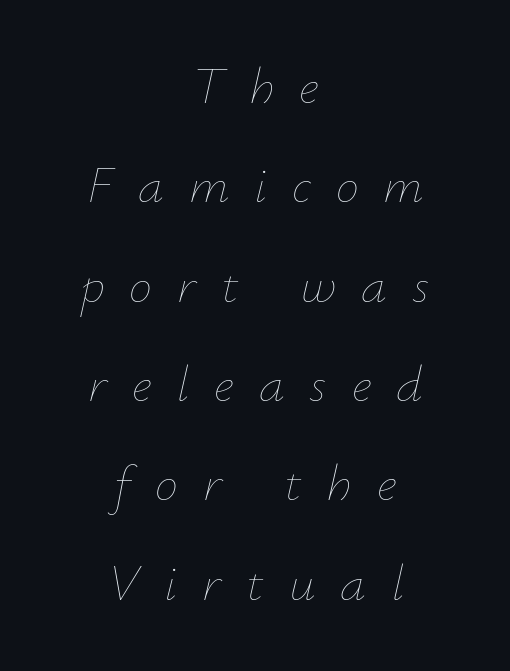
Q: Is the text bold? A: No.
Q: Is the text italic (slanted)? A: Yes, it leans right by about 12 degrees.
Q: Is the text underlined? A: No.
Q: How is the paragraph aligned? A: Centered.
Q: Is the spacing between letters normal or unusually wide? A: Unusually wide.
Q: Is the spacing between lines tight, normal or loose? A: Loose.
Q: Width (condensed, normal, or wide)? A: Normal.
Q: Stroke contrast? A: Low.
Q: x-height? A: Small.
Q: Monospaced? A: No.
